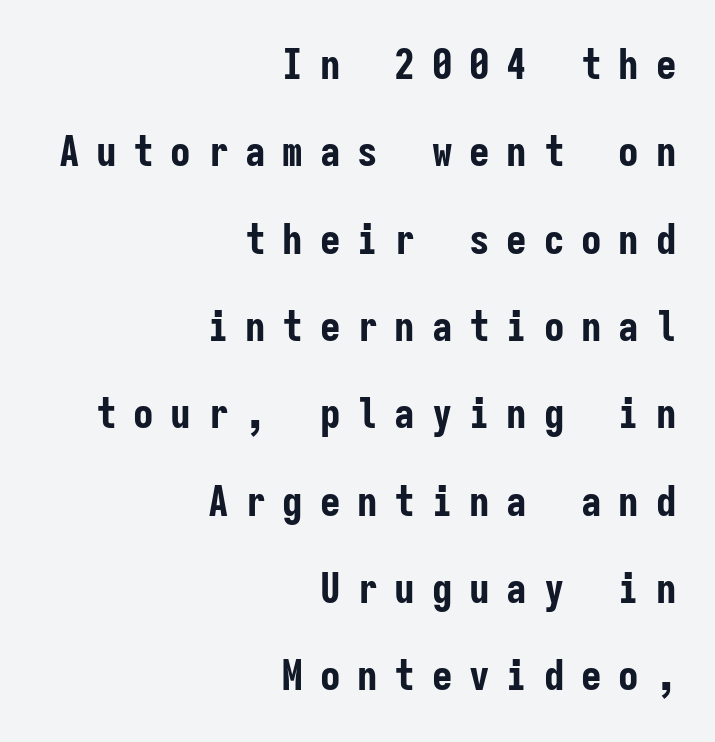
This sample has the even, mechanical cadence of fixed-width lettering. The passage shown has open, widely tracked lettering throughout. Nope, no serifs anywhere on these letters. Typesetter's note: full bold, strokes at maximum text heaviness. Do the letters lean? They stand straight. Honestly, there is no underline to notice here at all.
